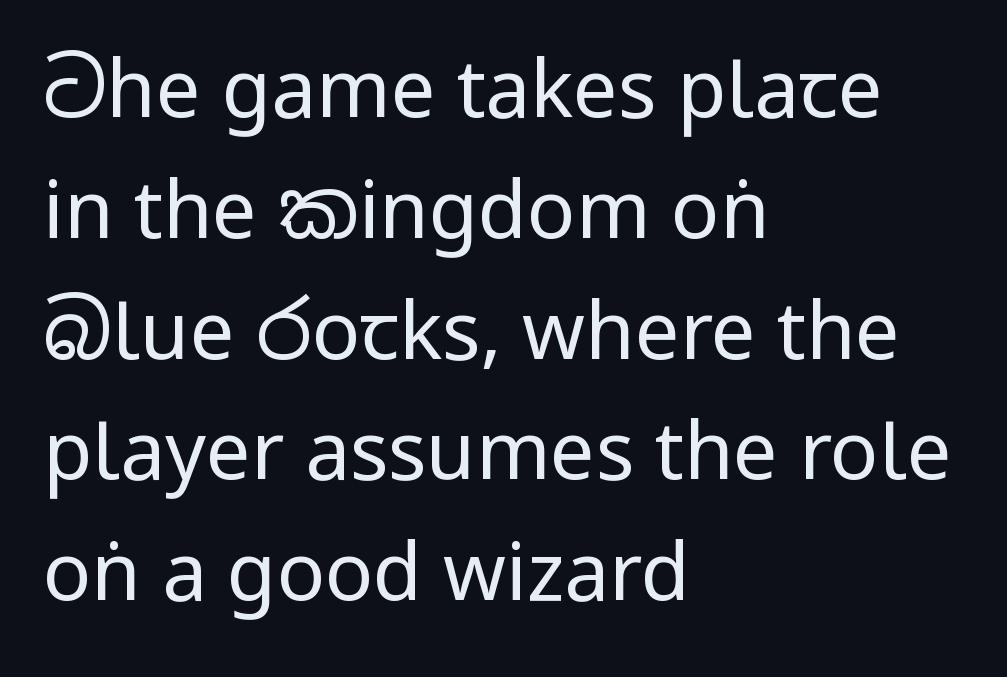
Summary of vertical rhythm: regular, with standard interline spacing. The weight would be labelled regular, book, light, or lighter still. The line texture is even and compact thanks to regular tracking. Every stem runs plumb, perpendicular to the baseline.
